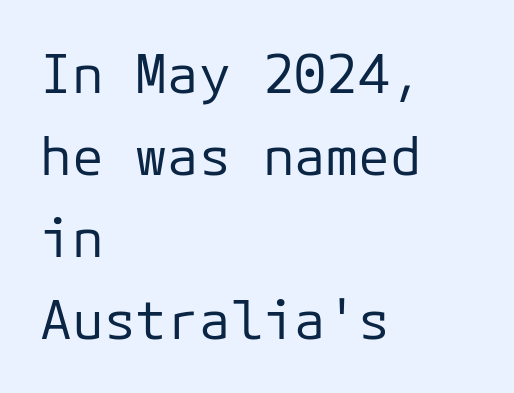
Q: Is the text bold? A: No.
Q: Is the text italic (slanted)? A: No, it is upright.
Q: Is the typeface a serif or a sans-serif typeface? A: Sans-serif.
Q: Is the text underlined? A: No.
Q: How is the paragraph aligned? A: Left-aligned.
Q: Is the spacing between letters normal or unusually wide? A: Normal.
Q: Is the spacing between lines tight, normal or loose? A: Normal.
Q: Width (condensed, normal, or wide)? A: Normal.
Q: Stroke contrast? A: Low.
Q: x-height? A: Medium.
